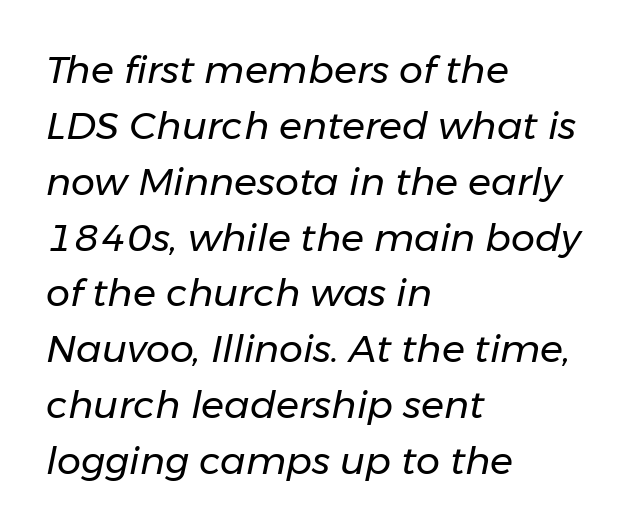
It's the slanting kind of type. The gaps between neighbouring characters are ordinary and unremarkable. Which margin do the lines hug? The left one — the right edge is uneven. Is this a fixed-width face? No — the glyphs have proportional, varying widths.
